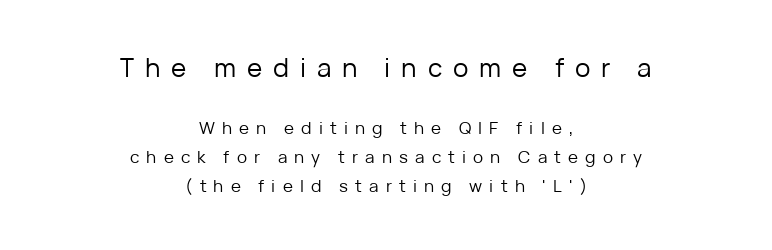
Does extra space separate the letters? Yes, quite a lot of it. Beneath every word, the page is bare. Layout note: lines centered. Compare the two chunks: the upper has the greater cap height. Vertical strokes here are truly vertical.
